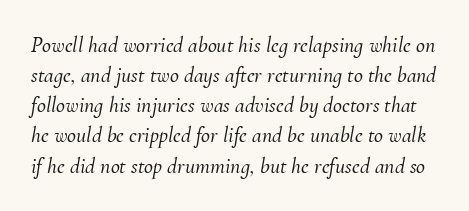
Q: Is the text italic (slanted)? A: Yes, it leans right by about 10 degrees.
Q: Is the text underlined? A: No.
Q: Is the spacing between letters normal or unusually wide? A: Normal.
Q: Is the spacing between lines tight, normal or loose? A: Normal.
